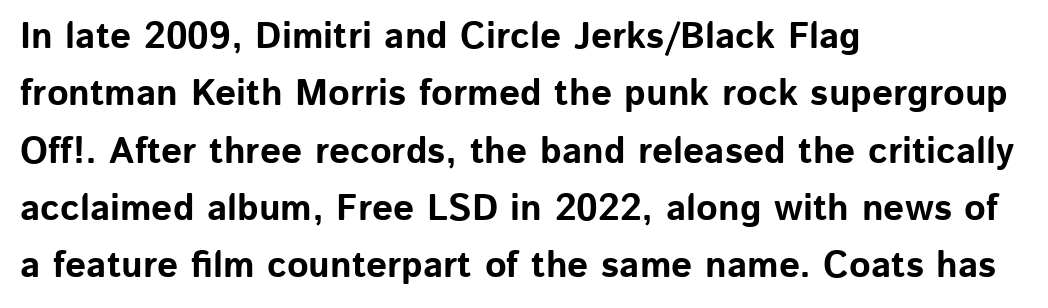
{"serif": "no", "italic": "no", "bold": "yes", "weight": "bold", "width": "normal", "stroke_contrast": "low", "x_height": "medium", "monospaced": "no", "underline": "no", "align": "left", "line_spacing": "normal", "line_spacing_ratio": 1.55, "letter_spacing": "normal", "letter_spacing_em": 0.0, "glyph_px": 37}
